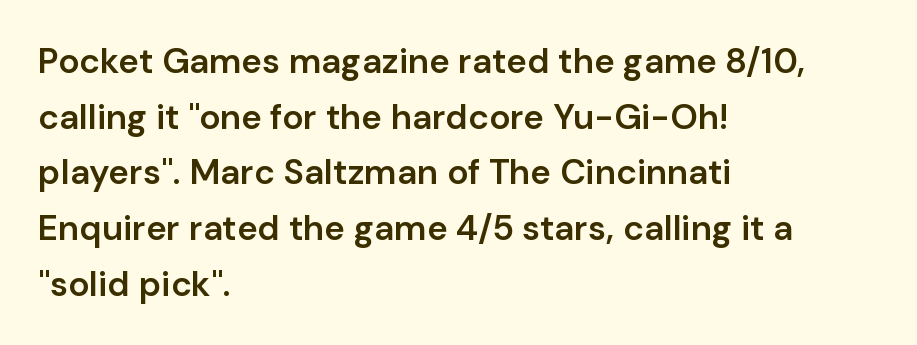
{"serif": "no", "italic": "no", "bold": "semi", "weight": "semibold", "width": "normal", "stroke_contrast": "low", "x_height": "medium", "monospaced": "no", "underline": "no", "align": "left", "line_spacing": "normal", "line_spacing_ratio": 1.59, "letter_spacing": "normal", "letter_spacing_em": 0.0, "glyph_px": 35}
